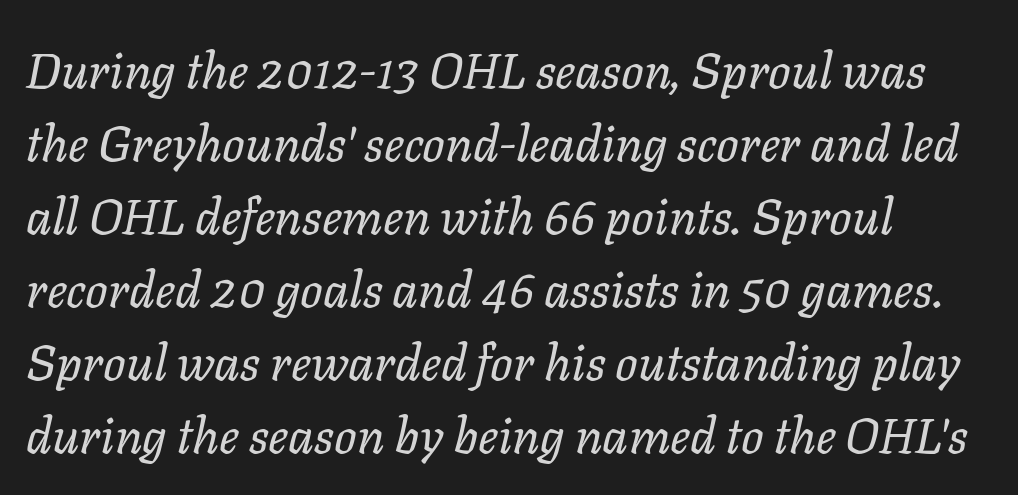
Q: Is the text bold? A: No.
Q: Is the text italic (slanted)? A: Yes, it leans right by about 11 degrees.
Q: Is the text underlined? A: No.
Q: How is the paragraph aligned? A: Left-aligned.
Q: Is the spacing between letters normal or unusually wide? A: Normal.
Q: Is the spacing between lines tight, normal or loose? A: Normal.
Q: Width (condensed, normal, or wide)? A: Normal.
Q: Stroke contrast? A: Low.
Q: x-height? A: Medium.
Q: Monospaced? A: No.
